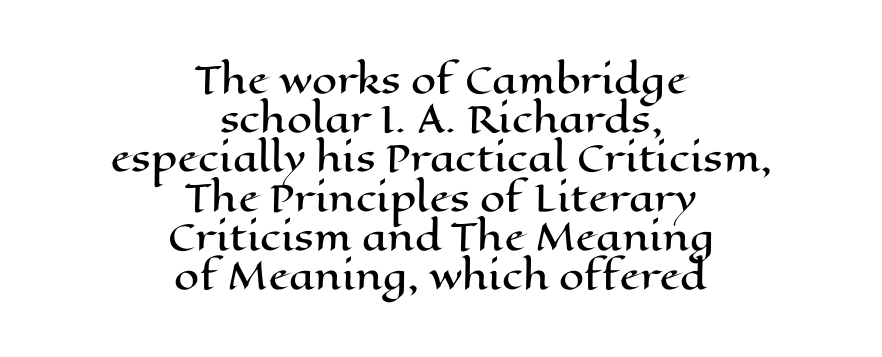
The image shows 36 px wide type, upright; set centered, tight line spacing (1.09x), normal letter spacing, not underlined; high stroke contrast and a medium x-height.
